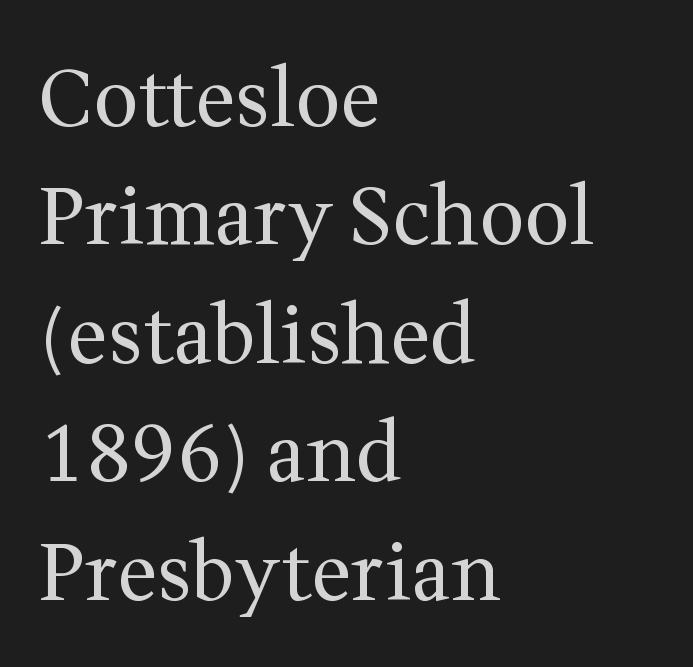
The cut favours lightness, reaching ordinary text weight at its darkest. Posture: upright roman. The letters advance in unequal steps, a hallmark of proportional type. The text was rendered using a seriffed face with decorative stroke endings.
